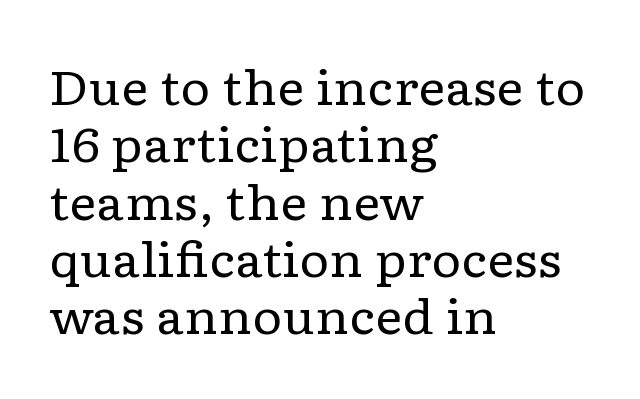
Proportional: the letters do not fall into vertical columns. Bold? No — there's no thickening of the strokes. Old-style or modern, the face here clearly has serifs. These lines were composed using upright roman letters.
